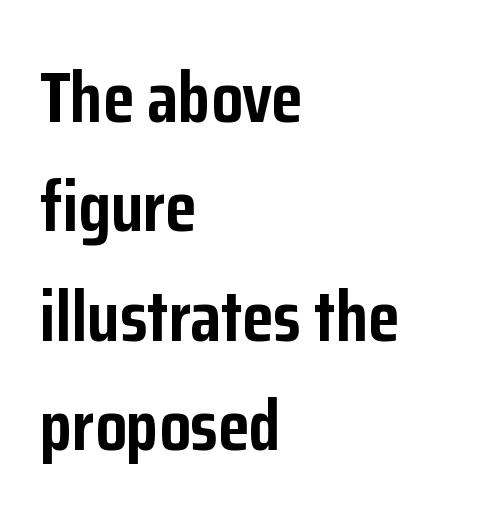
{"serif": "no", "italic": "no", "bold": "yes", "weight": "semibold", "width": "condensed", "stroke_contrast": "low", "x_height": "medium", "monospaced": "no", "underline": "no", "align": "left", "line_spacing": "normal", "line_spacing_ratio": 1.52, "letter_spacing": "normal", "letter_spacing_em": 0.0, "glyph_px": 72}
